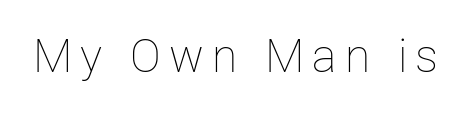
The image shows 46 px thin type, upright; set not underlined; low stroke contrast and a medium x-height.
